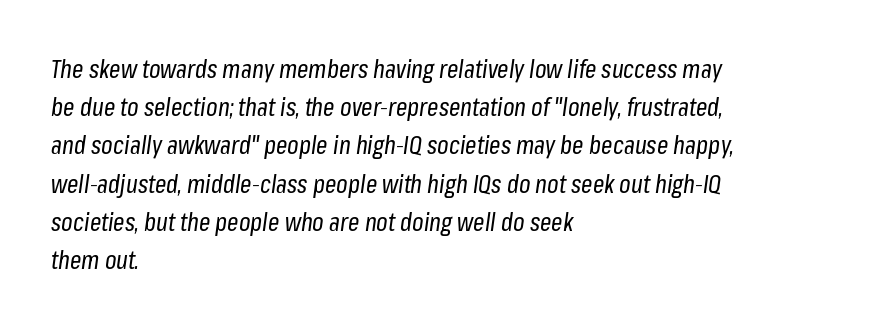
In terms of leading, this rendering sits right in the middle. Is the stroke heavy? The answer is a plain regular-or-lighter. Italic? Definitely — the glyphs are oblique. Caption: standard tracking, unaltered. The rendering anchors every line to the left-hand side.
